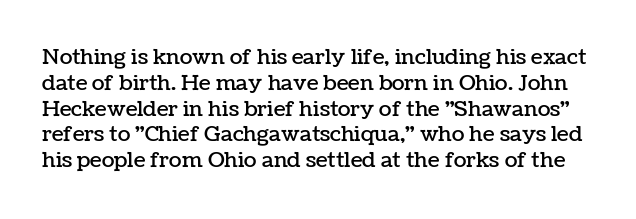
The image shows 21 px text type, upright; set line spacing 1.23x, normal letter spacing, not underlined.
